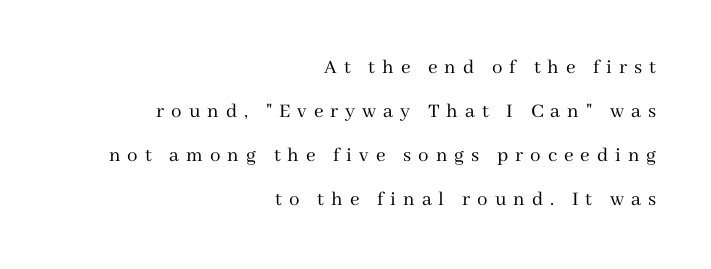
The image shows 21 px text type, upright; set right-aligned, loose line spacing (2.1x), unusually wide letter spacing (+0.33 em), not underlined.
